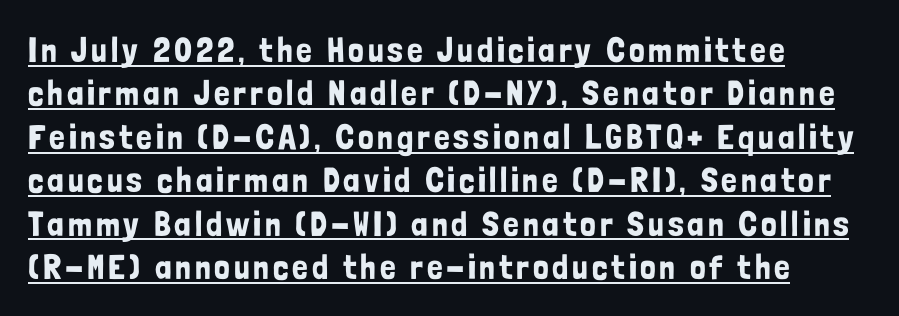
This sample carries an underscore along the baseline area. All the whitespace from short lines collects on the right. Note the varied advance widths — an 'i' is clearly narrower than an 'm'. Examine the stroke ends and you'll find no serifs. If you drew a line through each stem, it would be perfectly vertical.
